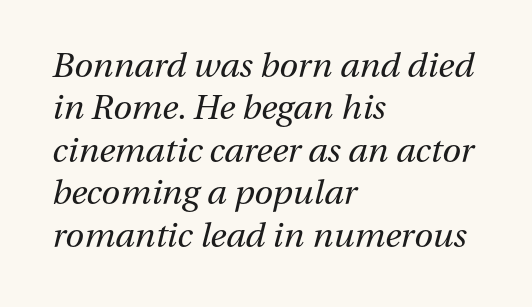
These lines are rendered in a variable-pitch font. This sample uses plain, unmodified letter spacing. Compared with typical paragraphs, the rows here are spaced about the same. Rule under the text: the space is simply empty.
